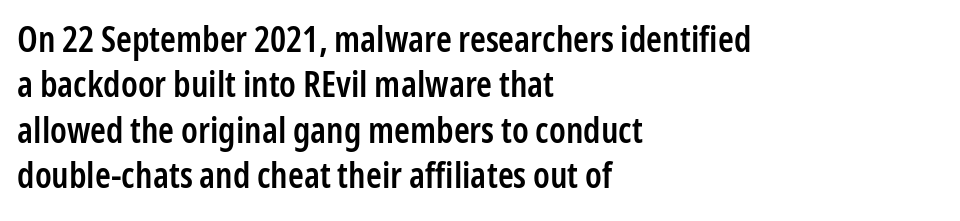
Think of a printed novel: that variable character pitch is what you see here. What stands out about the letter spacing? Nothing — it is the standard amount. The leading is moderate, giving the passage an even texture. Every letter is mildly thick-stroked: semibold rather than bold. Alignment: flush left.
